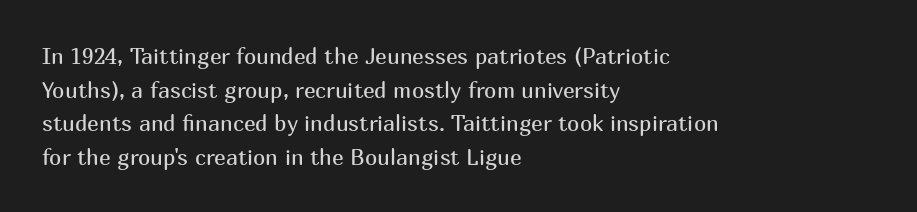
Q: Is the text bold? A: No.
Q: Is the text italic (slanted)? A: No, it is upright.
Q: Is the text underlined? A: No.
Q: How is the paragraph aligned? A: Left-aligned.
Q: Is the spacing between letters normal or unusually wide? A: Normal.
Q: Is the spacing between lines tight, normal or loose? A: Normal.
